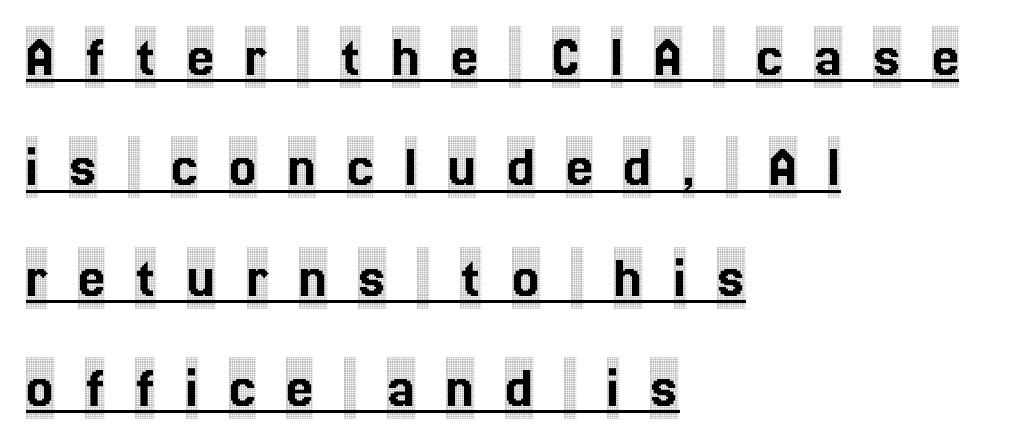
The image shows 61 px condensed serif type, upright; set left-aligned, line spacing 1.81x, unusually wide letter spacing (+0.5 em), underlined; a large x-height.
